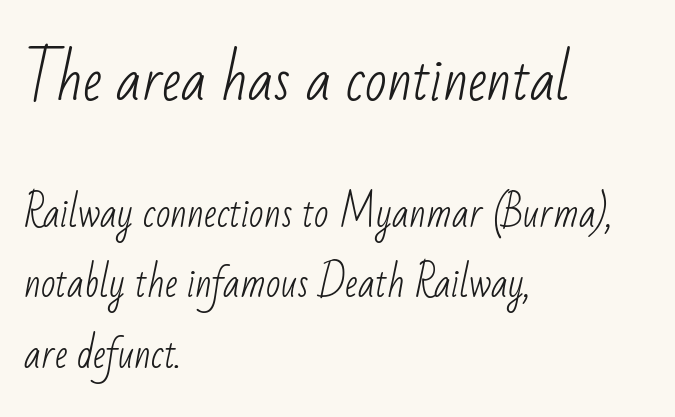
Here the glyphs are tracked normally, forming tight word shapes. Is this a sans? Yes — the strokes have no serifs. Think of a printed novel: that variable character pitch is what you see here. Alignment: flush left. The specimen omits any rule beneath the text block's lines.
